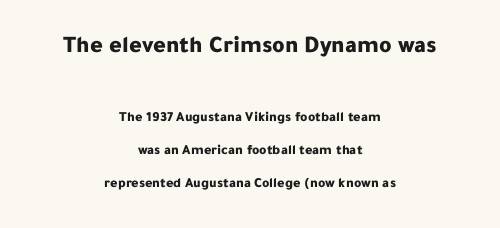
The image shows 24 px bold type, upright; set centered, loose line spacing (2.36x), normal letter spacing, not underlined; the first (top) block is 1.71x larger.
